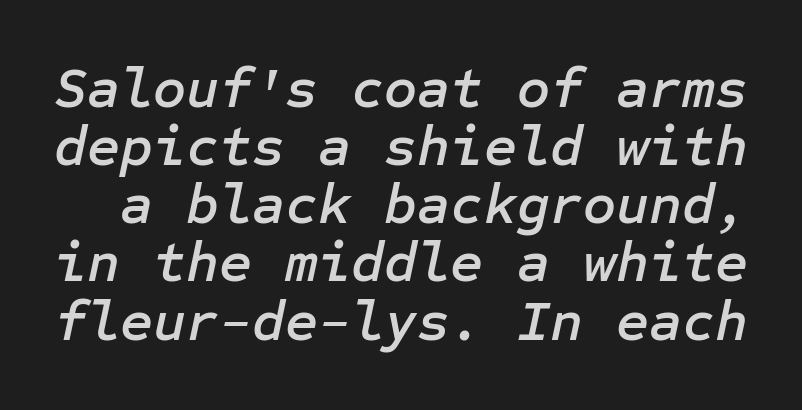
Q: Is the text italic (slanted)? A: Yes, it leans right by about 12 degrees.
Q: Is the text underlined? A: No.
Q: Is the spacing between letters normal or unusually wide? A: Normal.
Q: Is the spacing between lines tight, normal or loose? A: Tight.
Q: Width (condensed, normal, or wide)? A: Normal.
Q: Stroke contrast? A: Low.
Q: x-height? A: Medium.
